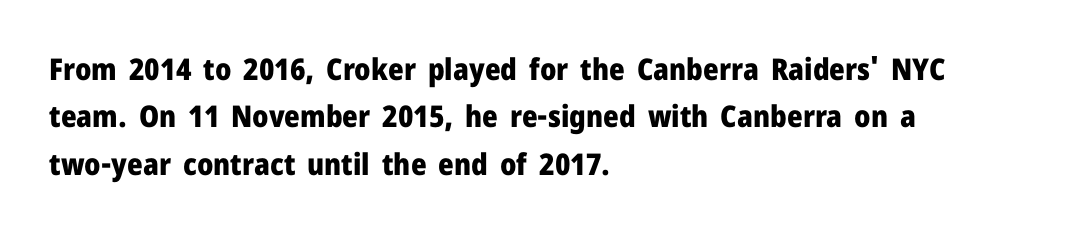
The rendering shows plain stroke endings on the letterforms — a sans-serif design. These lines keep a tight, regular rhythm from letter to letter. Each letter keeps its own natural width here, so spacing adapts to shape. What weight is shown? A full bold with thick strokes. Upright lettering throughout. Descenders hang freely into open space.
